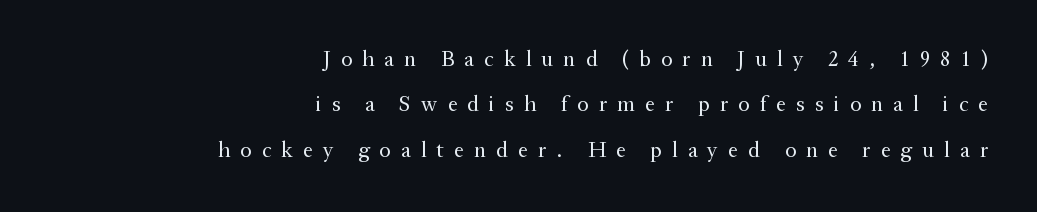
The space between consecutive lines is lavish. Summary of weight: not heavy and not bold. A bare baseline throughout the passage. If you drew a line through each stem, it would be perfectly vertical. The rendering anchors every line to the right-hand side. The letterforms stand isolated, each surrounded by extra space.
